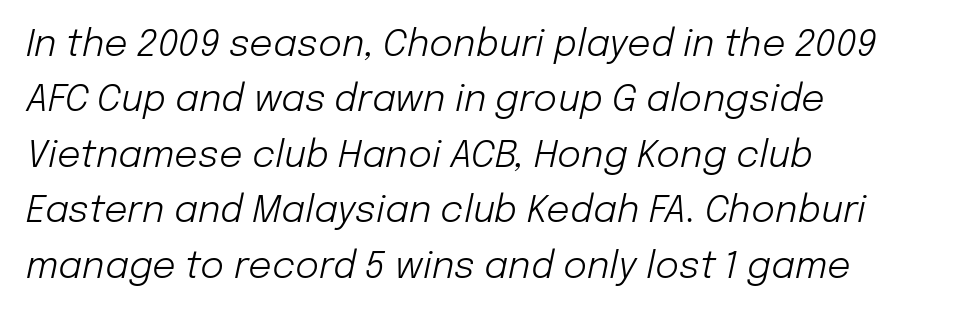
{"italic": "yes", "lean": "right", "slant_degrees": 12, "bold": "no", "weight": "light", "width": "normal", "stroke_contrast": "low", "x_height": "medium", "monospaced": "no", "underline": "no", "align": "left", "line_spacing": "normal", "line_spacing_ratio": 1.5, "letter_spacing": "normal", "letter_spacing_em": 0.0, "glyph_px": 37}
